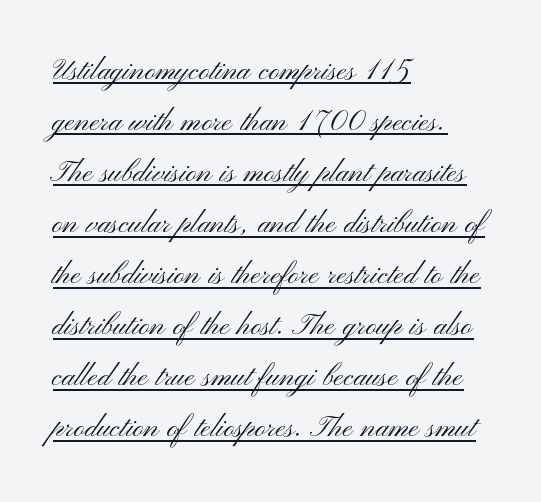
The image shows 37 px light, wide sans-serif type; set left-aligned, normal line spacing (1.38x), normal letter spacing, underlined; medium stroke contrast and a small x-height.
